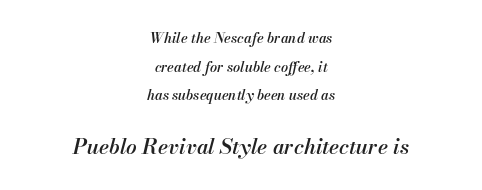
{"italic": "yes", "lean": "right", "slant_degrees": 13, "bold": "semi", "underline": "no", "align": "center", "line_spacing": "loose", "line_spacing_ratio": 2.05, "letter_spacing": "normal", "letter_spacing_em": 0.0, "larger_block": "second", "size_ratio": 1.5, "glyph_px": 21}
